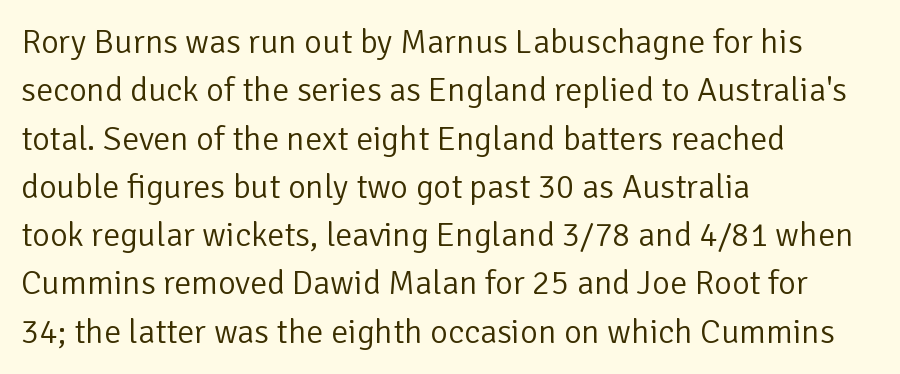
{"serif": "no", "italic": "no", "bold": "no", "weight": "light", "width": "normal", "stroke_contrast": "low", "x_height": "medium", "monospaced": "no", "underline": "no", "align": "left", "line_spacing": "normal", "line_spacing_ratio": 1.42, "letter_spacing": "normal", "letter_spacing_em": 0.0, "glyph_px": 34}
